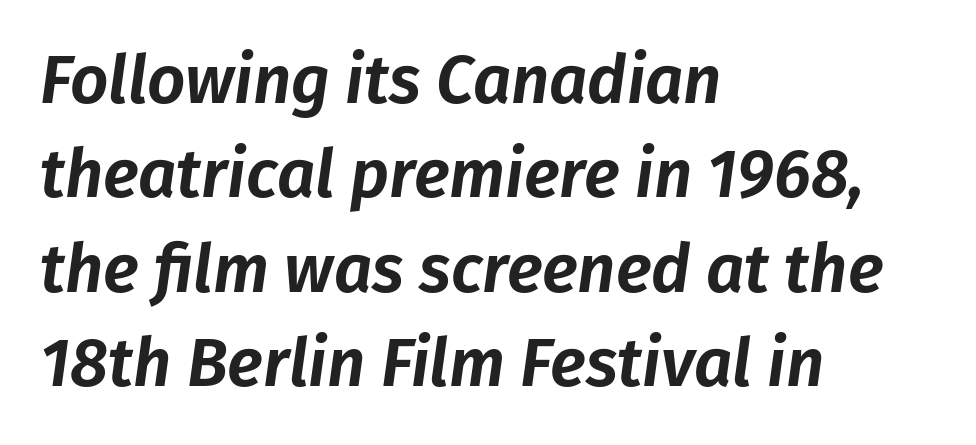
The image shows 67 px text type, italic (leaning right); set left-aligned, normal line spacing (1.41x), normal letter spacing, not underlined; low stroke contrast and a medium x-height.
